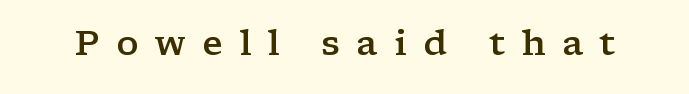
Weight: semibold (demi). Proportional: the letters do not fall into vertical columns. Observe the wide spacing: letters keep a clear distance from each other. This rendering employs a face with finishing strokes, i.e., a serif.
